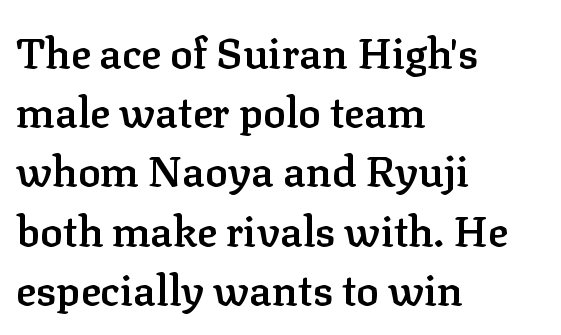
Q: Is the text bold? A: Semi-bold.
Q: Is the text italic (slanted)? A: No, it is upright.
Q: Is the typeface a serif or a sans-serif typeface? A: Serif.
Q: Is the text underlined? A: No.
Q: How is the paragraph aligned? A: Left-aligned.
Q: Is the spacing between letters normal or unusually wide? A: Normal.
Q: Is the spacing between lines tight, normal or loose? A: Normal.
Q: Width (condensed, normal, or wide)? A: Normal.
Q: Stroke contrast? A: Low.
Q: x-height? A: Medium.
Q: Monospaced? A: No.
